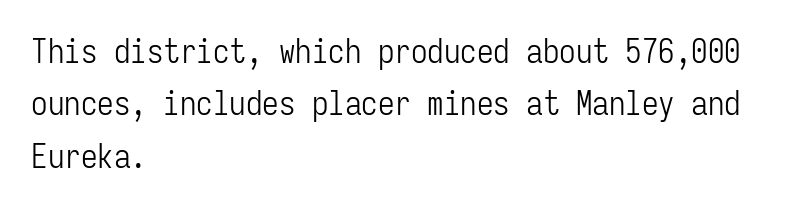
Italic: no, the glyphs are upright roman. You could call the tracking neutral — neither tight nor loose. Rows of type keep a routine distance in the vertical direction. The letters march in equal steps, a hallmark of fixed-pitch type. Leftover space on each line is placed entirely after the last word. This rendering employs a face without finishing strokes, i.e., a sans-serif.
